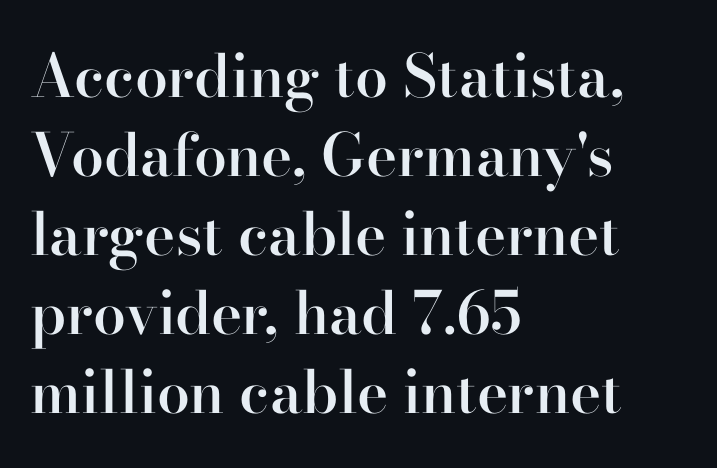
{"serif": "yes", "italic": "no", "bold": "semi", "weight": "semibold", "width": "normal", "stroke_contrast": "high", "x_height": "small", "monospaced": "no", "underline": "no", "align": "left", "line_spacing": "normal", "line_spacing_ratio": 1.34, "letter_spacing": "normal", "letter_spacing_em": 0.0, "glyph_px": 59}
